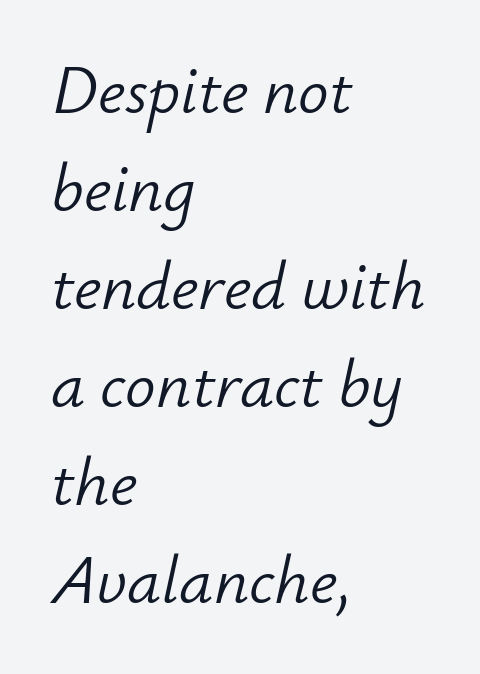
Q: Is the text bold? A: No.
Q: Is the text italic (slanted)? A: Yes, it leans right by about 12 degrees.
Q: Is the text underlined? A: No.
Q: How is the paragraph aligned? A: Left-aligned.
Q: Is the spacing between letters normal or unusually wide? A: Normal.
Q: Is the spacing between lines tight, normal or loose? A: Normal.
Q: Width (condensed, normal, or wide)? A: Normal.
Q: Stroke contrast? A: Low.
Q: x-height? A: Small.
Q: Monospaced? A: No.
